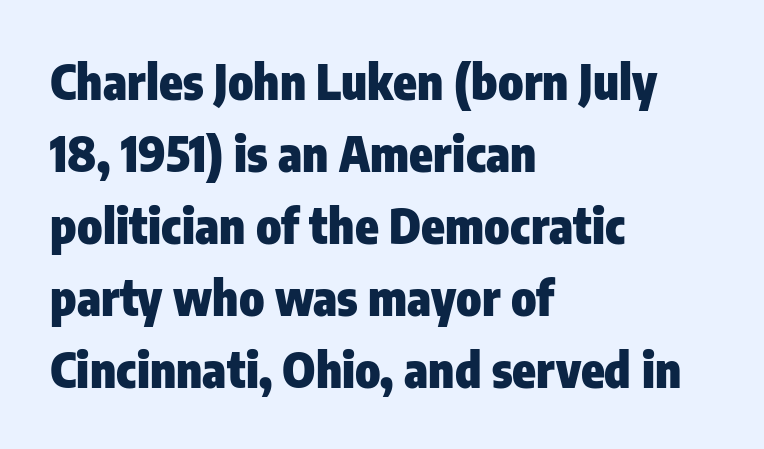
The type sits square on the baseline with zero lean. Proportional: the letters do not fall into vertical columns. What weight is shown? A full bold with thick strokes. Letter spacing: default.
